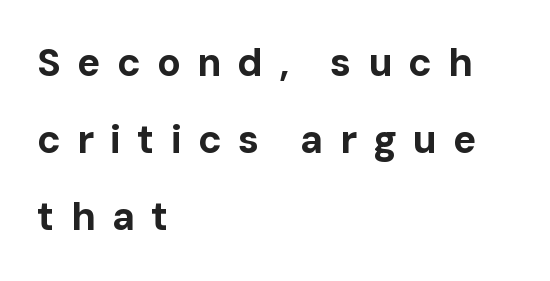
Q: Is the text bold? A: Yes.
Q: Is the text italic (slanted)? A: No, it is upright.
Q: Is the typeface a serif or a sans-serif typeface? A: Sans-serif.
Q: Is the text underlined? A: No.
Q: How is the paragraph aligned? A: Left-aligned.
Q: Is the spacing between letters normal or unusually wide? A: Unusually wide.
Q: Is the spacing between lines tight, normal or loose? A: Loose.
Q: Width (condensed, normal, or wide)? A: Normal.
Q: Stroke contrast? A: Low.
Q: x-height? A: Medium.
Q: Monospaced? A: No.
